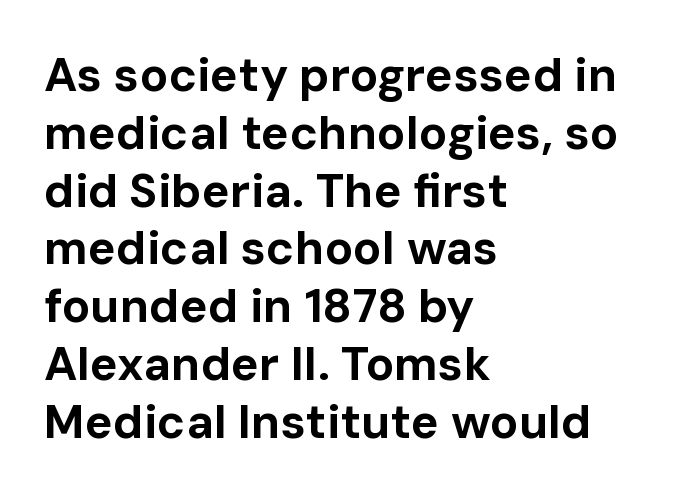
Q: Is the text bold? A: Yes.
Q: Is the text italic (slanted)? A: No, it is upright.
Q: Is the typeface a serif or a sans-serif typeface? A: Sans-serif.
Q: Is the text underlined? A: No.
Q: How is the paragraph aligned? A: Left-aligned.
Q: Is the spacing between letters normal or unusually wide? A: Normal.
Q: Width (condensed, normal, or wide)? A: Normal.
Q: Stroke contrast? A: Low.
Q: x-height? A: Medium.
Q: Monospaced? A: No.
